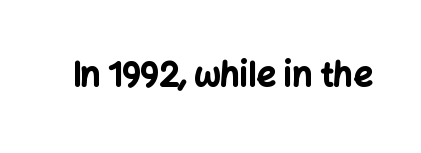
The letters advance in unequal steps, a hallmark of proportional type. The font's upright variant was chosen for this text. Every letter is thick-stroked: bold, no question. Decoration check: the copy has no underline.
